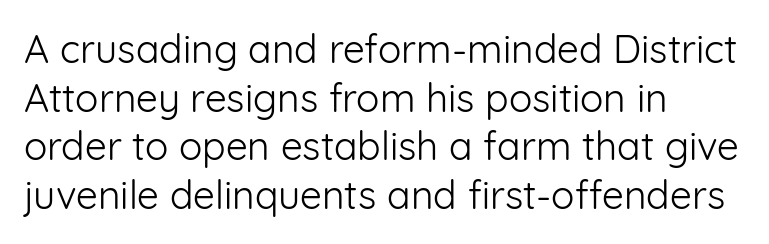
Q: Is the text bold? A: No.
Q: Is the text italic (slanted)? A: No, it is upright.
Q: Is the typeface a serif or a sans-serif typeface? A: Sans-serif.
Q: Is the text underlined? A: No.
Q: How is the paragraph aligned? A: Left-aligned.
Q: Is the spacing between letters normal or unusually wide? A: Normal.
Q: Is the spacing between lines tight, normal or loose? A: Normal.
Q: Width (condensed, normal, or wide)? A: Normal.
Q: Stroke contrast? A: Low.
Q: x-height? A: Medium.
Q: Monospaced? A: No.
